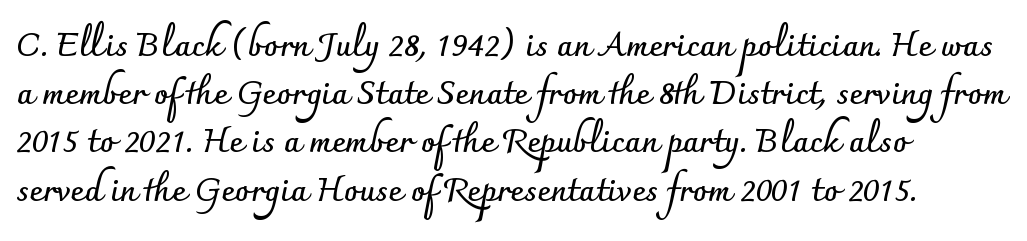
The image shows 33 px semibold sans-serif type; set left-aligned, normal line spacing (1.46x), normal letter spacing, not underlined; low stroke contrast and a small x-height.
